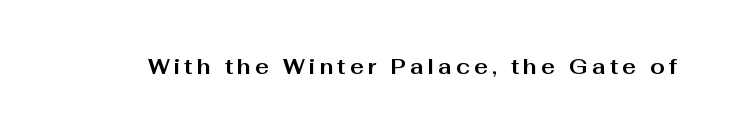
{"italic": "no", "bold": "yes", "underline": "no", "glyph_px": 21}
